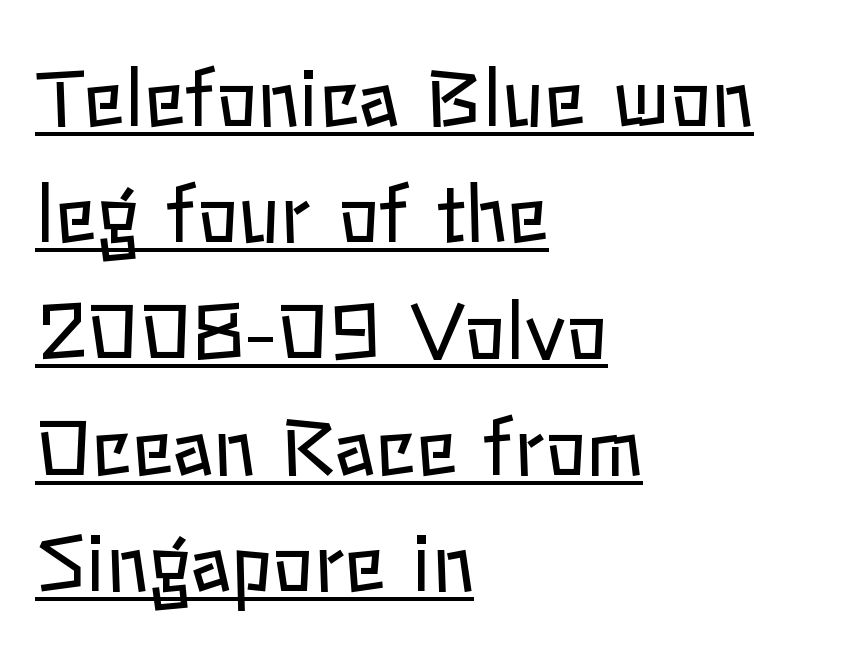
The image shows 77 px regular-weight type, upright; set left-aligned, normal line spacing (1.51x), normal letter spacing, underlined; low stroke contrast and a medium x-height.
